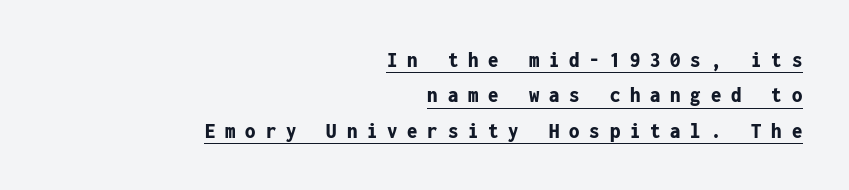
Q: Is the text bold? A: Yes.
Q: Is the text italic (slanted)? A: No, it is upright.
Q: Is the text underlined? A: Yes.
Q: How is the paragraph aligned? A: Right-aligned.
Q: Is the spacing between letters normal or unusually wide? A: Unusually wide.
Q: Is the spacing between lines tight, normal or loose? A: Normal.
